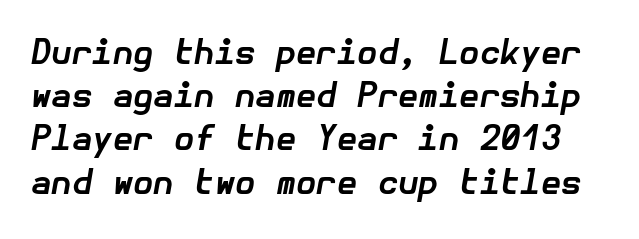
Set as a true bold cut, around the 700 mark. This sample keeps an unexceptional amount of space between lines. Characters follow at the spacing the type designer built in. Slanted lettering throughout. Underlining? Definitely not there.
